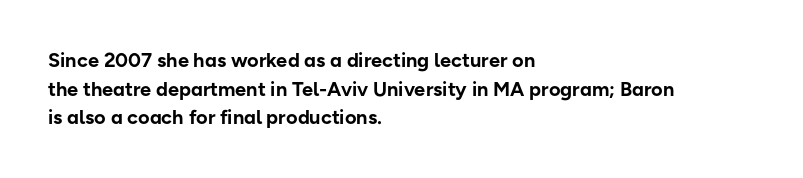
The image shows 20 px bold type, upright; set left-aligned, normal line spacing (1.43x), normal letter spacing, not underlined.
